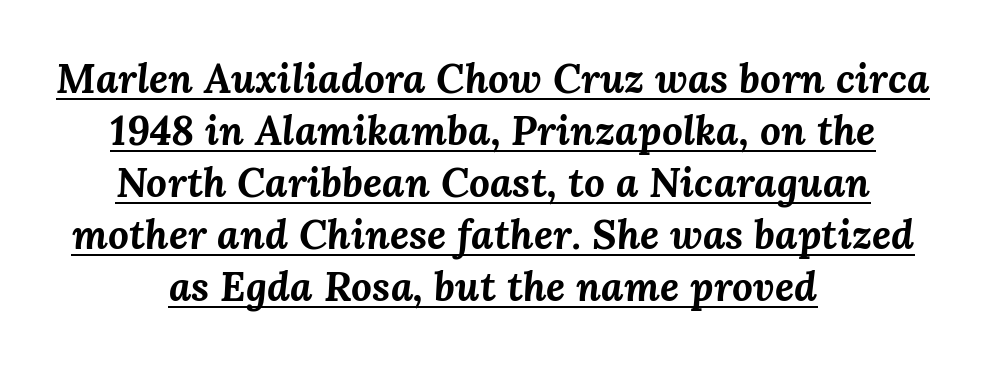
{"italic": "yes", "lean": "right", "slant_degrees": 3, "bold": "yes", "weight": "bold", "width": "normal", "stroke_contrast": "medium", "x_height": "medium", "monospaced": "no", "underline": "yes", "align": "center", "line_spacing": "normal", "line_spacing_ratio": 1.27, "letter_spacing": "normal", "letter_spacing_em": 0.0, "glyph_px": 41}
